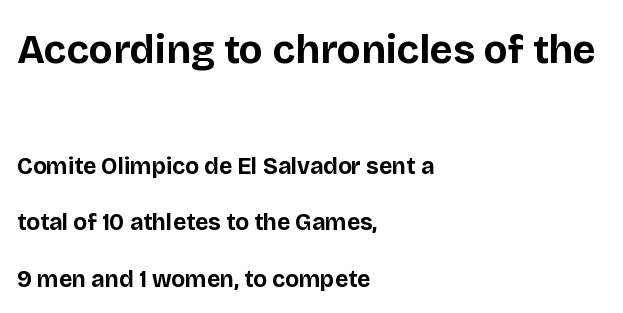
The characters look thick and weighty, a clear bold. Tall strokes in this sample are plumb rather than angled. The area under the type is left untouched. Proportional: the letters do not fall into vertical columns.
